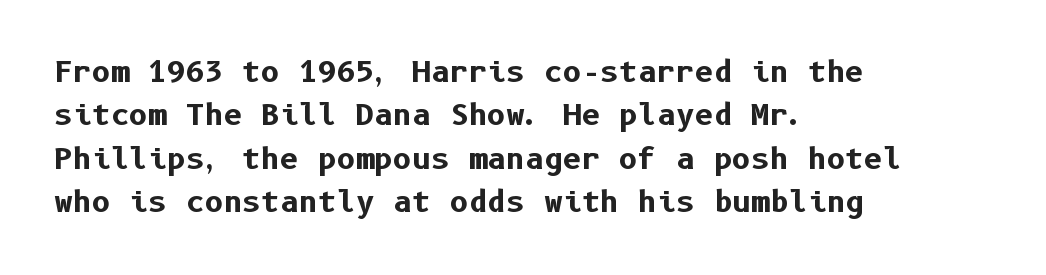
Q: Is the text bold? A: Yes.
Q: Is the text italic (slanted)? A: No, it is upright.
Q: Is the typeface a serif or a sans-serif typeface? A: Sans-serif.
Q: Is the text underlined? A: No.
Q: How is the paragraph aligned? A: Left-aligned.
Q: Is the spacing between letters normal or unusually wide? A: Normal.
Q: Is the spacing between lines tight, normal or loose? A: Normal.
Q: Width (condensed, normal, or wide)? A: Normal.
Q: Stroke contrast? A: Low.
Q: x-height? A: Medium.
